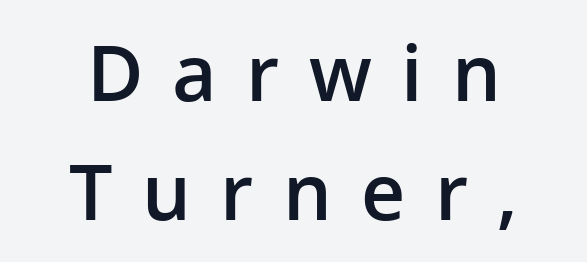
The strokes are fattened partway — semibold, not bold. Lines of text with bare space underneath. What stands out about the letter spacing? Its width — letters are far apart. Style check: upright. Here the designer chose a conventional face with non-uniform glyph widths. Is this a sans? Yes — the strokes have no serifs.
